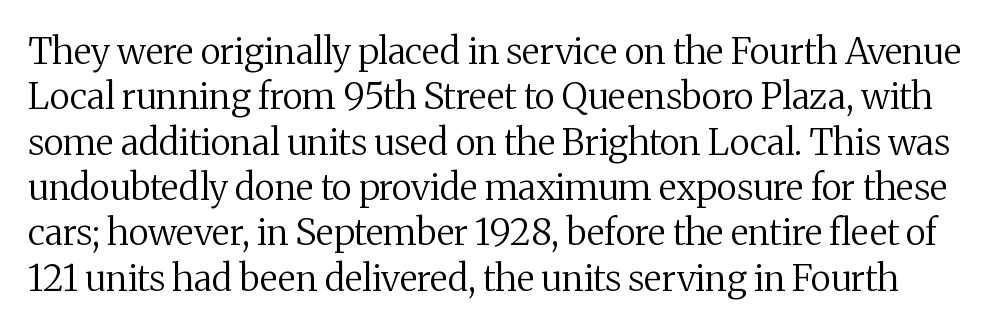
{"serif": "yes", "italic": "no", "bold": "no", "weight": "regular", "width": "normal", "stroke_contrast": "medium", "x_height": "medium", "monospaced": "no", "underline": "no", "line_spacing": "normal", "line_spacing_ratio": 1.26, "letter_spacing": "normal", "letter_spacing_em": 0.0, "glyph_px": 36}
